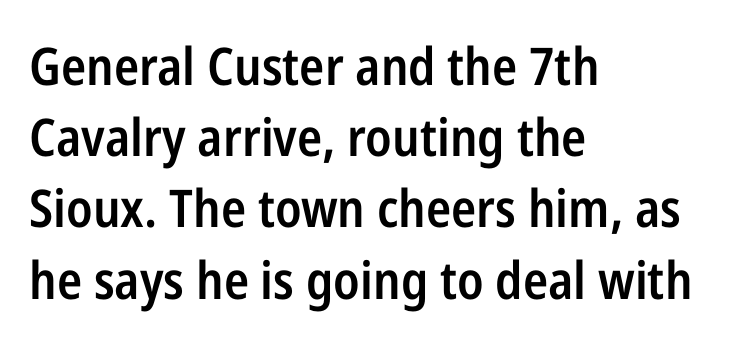
The image shows 52 px semibold, condensed sans-serif type, upright; set left-aligned, normal line spacing (1.37x), normal letter spacing, not underlined; low stroke contrast and a medium x-height.
